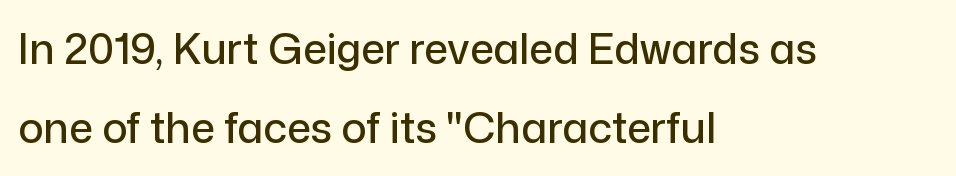
Q: Is the text italic (slanted)? A: No, it is upright.
Q: Is the typeface a serif or a sans-serif typeface? A: Sans-serif.
Q: Is the text underlined? A: No.
Q: How is the paragraph aligned? A: Left-aligned.
Q: Is the spacing between letters normal or unusually wide? A: Normal.
Q: Width (condensed, normal, or wide)? A: Normal.
Q: Stroke contrast? A: Low.
Q: x-height? A: Medium.
Q: Monospaced? A: No.
